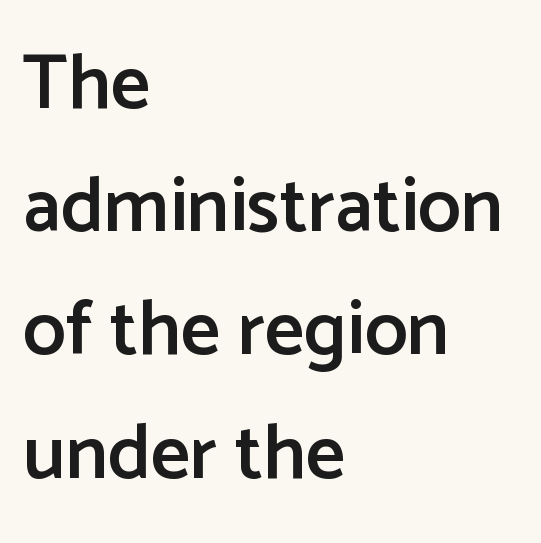
The image shows 77 px semibold sans-serif type, upright; set left-aligned, normal line spacing (1.6x), normal letter spacing, not underlined; low stroke contrast and a medium x-height.
